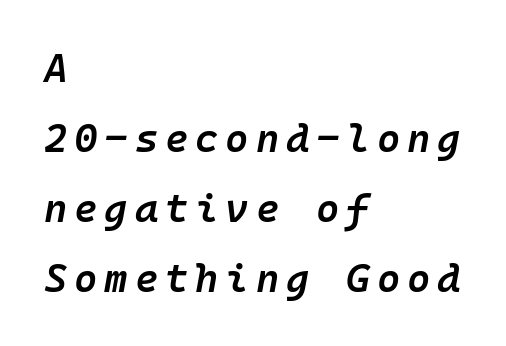
Is this a fixed-width face? Yes — each glyph sits in an identical cell. Left-aligned paragraph, ragged on the right. Compared with ordinary roman type, these characters are visibly tilted. Rule under the text: the space is simply empty. The strokes are fattened partway — semibold, not bold.
